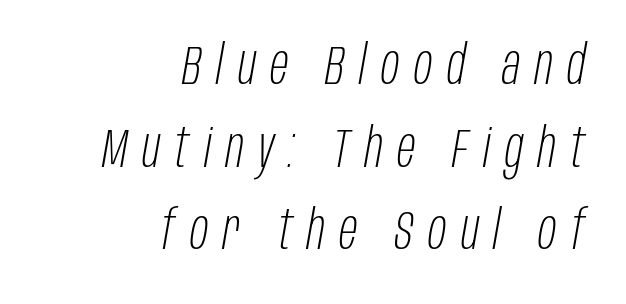
The image shows 54 px light, condensed type, italic (leaning right); set right-aligned, normal line spacing (1.53x), unusually wide letter spacing (+0.27 em), not underlined; low stroke contrast and a large x-height.
